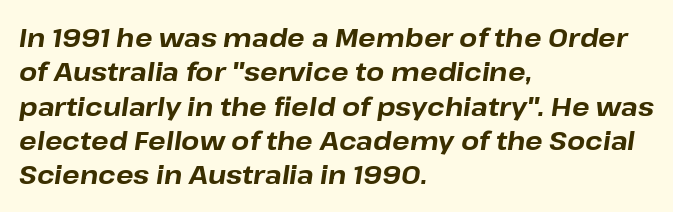
The rendering anchors every line to the left-hand side. Normally led — the rows are evenly, conventionally spaced. There's an unmistakable incline to the writing here. Nobody drew a line under any word here. Each glyph is drawn with heavy, bold strokes. Each word holds together tightly as a unit, with standard inter-letter gaps.
